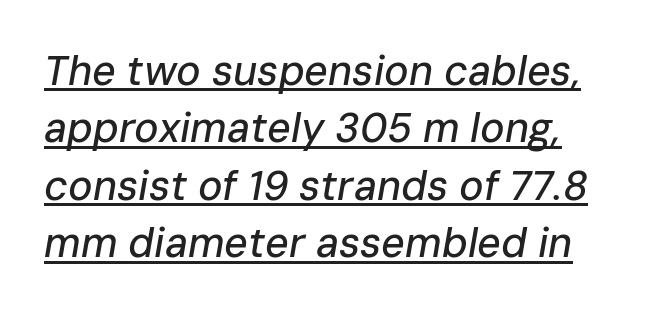
Q: Is the text italic (slanted)? A: Yes, it leans right by about 10 degrees.
Q: Is the text underlined? A: Yes.
Q: Is the spacing between letters normal or unusually wide? A: Normal.
Q: Is the spacing between lines tight, normal or loose? A: Normal.
Q: Width (condensed, normal, or wide)? A: Normal.
Q: Stroke contrast? A: Low.
Q: x-height? A: Medium.
Q: Monospaced? A: No.
